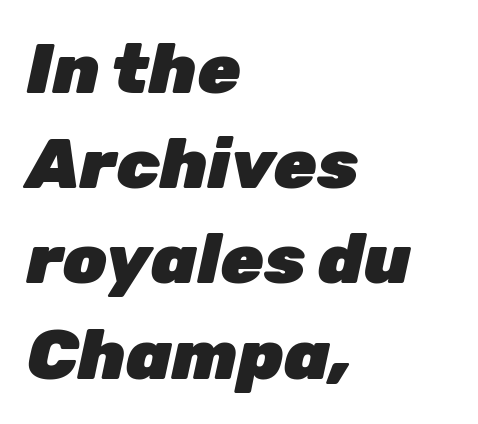
The image shows 70 px heavy type, italic (leaning right); set left-aligned, normal line spacing (1.36x), normal letter spacing, not underlined; low stroke contrast and a medium x-height.
